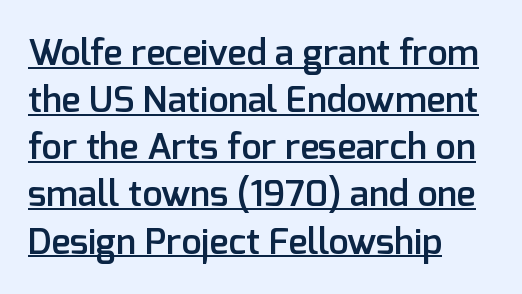
The lines in this sample share a left origin and differ only in where they stop. The text was rendered using a sans face with plain stroke endings. The typography opts for an upright posture over an oblique one. The horizontal fit of the characters is conventional and even.
